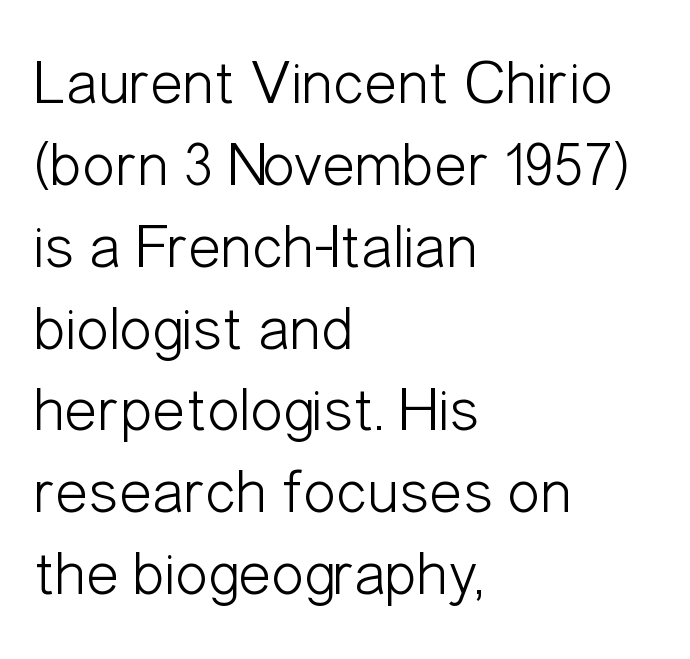
Q: Is the text bold? A: No.
Q: Is the text italic (slanted)? A: No, it is upright.
Q: Is the typeface a serif or a sans-serif typeface? A: Sans-serif.
Q: Is the text underlined? A: No.
Q: How is the paragraph aligned? A: Left-aligned.
Q: Is the spacing between letters normal or unusually wide? A: Normal.
Q: Is the spacing between lines tight, normal or loose? A: Normal.
Q: Width (condensed, normal, or wide)? A: Condensed.
Q: Stroke contrast? A: Low.
Q: x-height? A: Medium.
Q: Monospaced? A: No.
